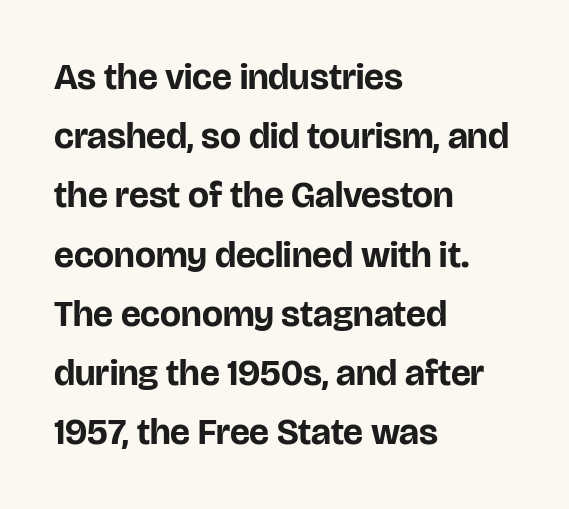
{"serif": "no", "italic": "no", "bold": "yes", "weight": "bold", "width": "normal", "stroke_contrast": "low", "x_height": "large", "monospaced": "no", "underline": "no", "align": "left", "line_spacing": "normal", "line_spacing_ratio": 1.6, "letter_spacing": "normal", "letter_spacing_em": 0.0, "glyph_px": 37}
